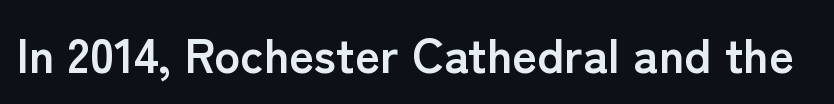
{"serif": "no", "italic": "no", "bold": "yes", "weight": "semibold", "width": "normal", "stroke_contrast": "low", "x_height": "medium", "monospaced": "no", "underline": "no", "letter_spacing": "normal", "letter_spacing_em": 0.0, "glyph_px": 48}
